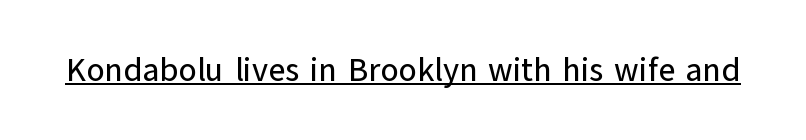
Q: Is the text italic (slanted)? A: No, it is upright.
Q: Is the typeface a serif or a sans-serif typeface? A: Sans-serif.
Q: Is the text underlined? A: Yes.
Q: Is the spacing between letters normal or unusually wide? A: Normal.
Q: Width (condensed, normal, or wide)? A: Normal.
Q: Stroke contrast? A: Low.
Q: x-height? A: Medium.
Q: Monospaced? A: No.
